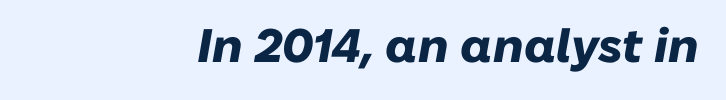
A typesetter would call this proportional, since set widths differ per character. I'd describe the lettering as bold — thick and assertive. In CSS terms this would be text-align: right. Spacing between characters is what you'd get straight out of the box. No word sits above an underline.
